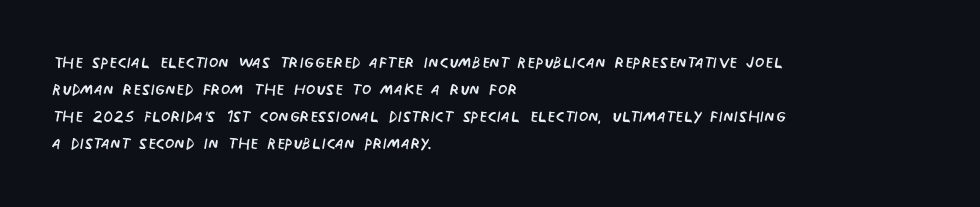
The image shows 22 px text type; set left-aligned, line spacing 1.23x, normal letter spacing, not underlined.
